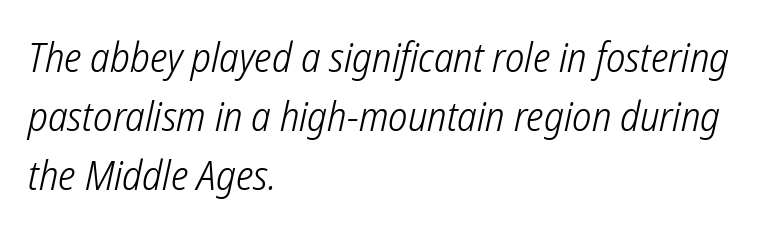
These lines are rendered in a variable-pitch font. The type is set solid horizontally, with unmodified tracking. Observe the absence of serifs on each vertical stroke in this sample. Lines of text with bare space underneath.
